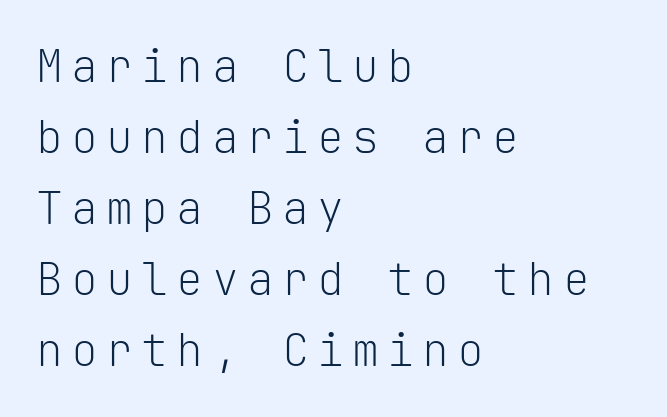
Q: Is the text bold? A: No.
Q: Is the text italic (slanted)? A: No, it is upright.
Q: Is the typeface a serif or a sans-serif typeface? A: Sans-serif.
Q: Is the text underlined? A: No.
Q: How is the paragraph aligned? A: Left-aligned.
Q: Is the spacing between lines tight, normal or loose? A: Normal.
Q: Width (condensed, normal, or wide)? A: Normal.
Q: Stroke contrast? A: Low.
Q: x-height? A: Medium.
Q: Monospaced? A: Yes.
